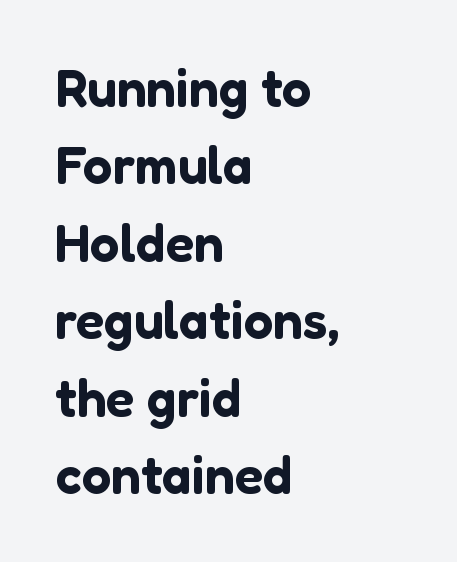
{"serif": "no", "italic": "no", "width": "normal", "stroke_contrast": "low", "x_height": "medium", "monospaced": "no", "underline": "no", "align": "left", "line_spacing": "normal", "line_spacing_ratio": 1.46, "letter_spacing": "normal", "letter_spacing_em": 0.0, "glyph_px": 53}
